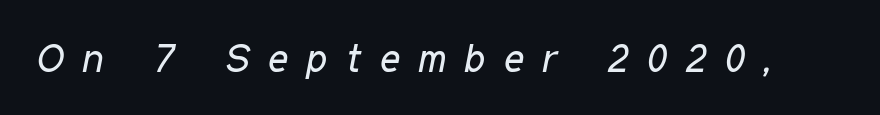
The image shows 39 px regular-weight, condensed type, italic (leaning right); set unusually wide letter spacing (+0.48 em), not underlined; low stroke contrast and a medium x-height.
